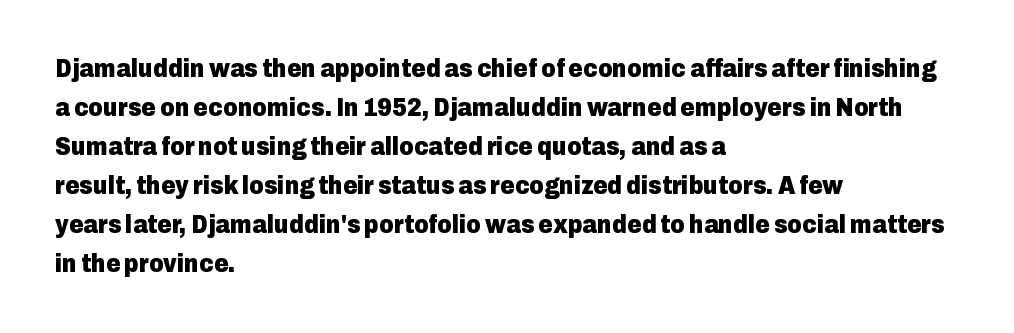
Vertical strokes here are truly vertical. In terms of letterspacing, this is plain default setting. This block has exactly the height ordinary leading produces. Pretty heavy lettering here — definitely bold.
